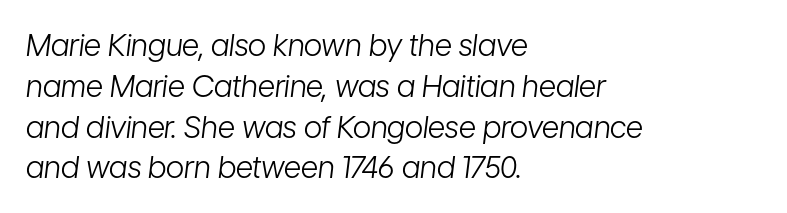
Q: Is the text bold? A: No.
Q: Is the text italic (slanted)? A: Yes, it leans right by about 7 degrees.
Q: Is the text underlined? A: No.
Q: How is the paragraph aligned? A: Left-aligned.
Q: Is the spacing between letters normal or unusually wide? A: Normal.
Q: Is the spacing between lines tight, normal or loose? A: Normal.
Q: Width (condensed, normal, or wide)? A: Condensed.
Q: Stroke contrast? A: Low.
Q: x-height? A: Medium.
Q: Monospaced? A: No.
